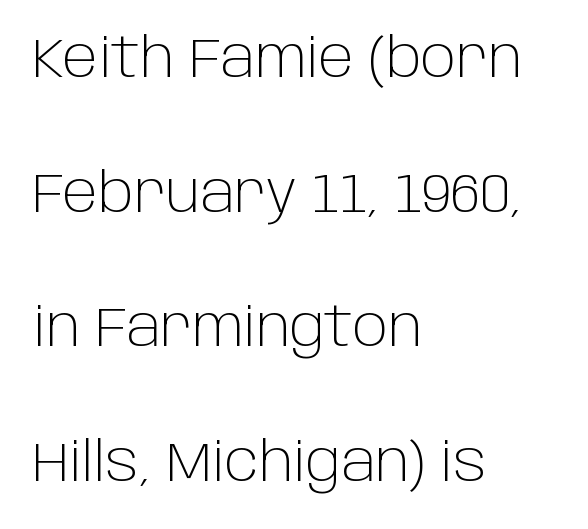
The space between consecutive lines is lavish. The face used here is a sans, in the tradition of grotesques and geometrics. Is the stroke heavy? The answer is a plain regular-or-lighter. Clear beneath every line of the passage. Every stem runs plumb, perpendicular to the baseline. Inter-character spacing is left at the font's built-in metrics.
